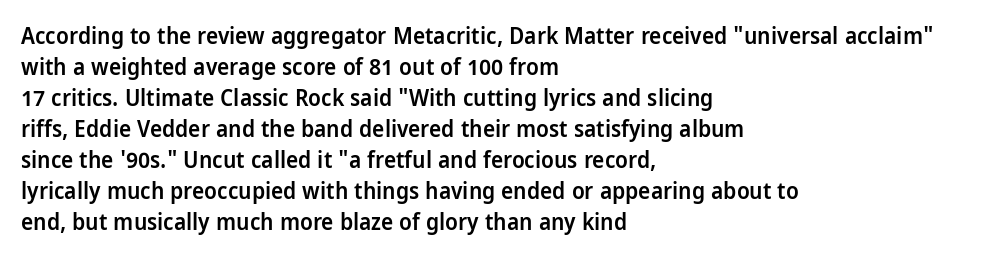
A bare baseline throughout the passage. The gaps between neighbouring characters are ordinary and unremarkable. These lines were composed using upright roman letters. Honestly, the row spacing looks completely unremarkable. In terms of weight, the rendering is demibold, just under bold. The typesetter chose a ragged-right arrangement here.
